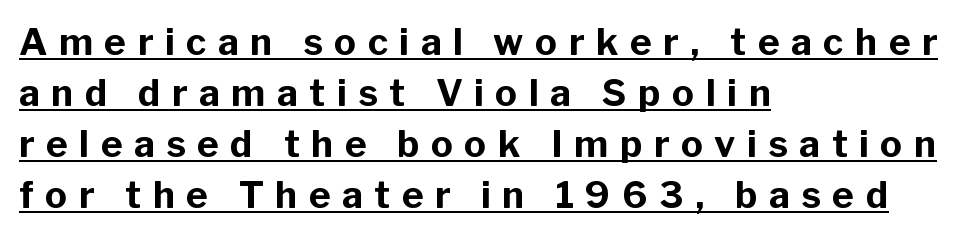
The image shows 37 px bold sans-serif type, upright; set left-aligned, normal line spacing (1.38x), unusually wide letter spacing (+0.31 em), underlined; low stroke contrast and a medium x-height.
